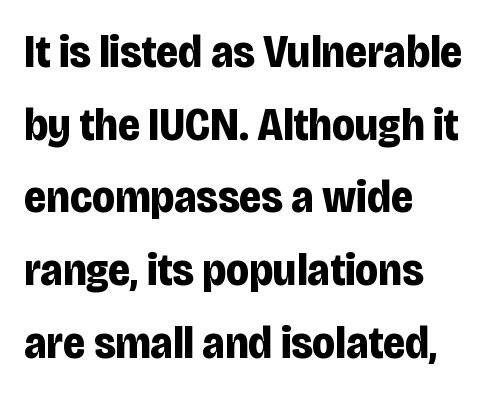
The image shows 46 px bold, condensed sans-serif type, upright; set left-aligned, normal line spacing (1.58x), normal letter spacing, not underlined; low stroke contrast and a large x-height.
